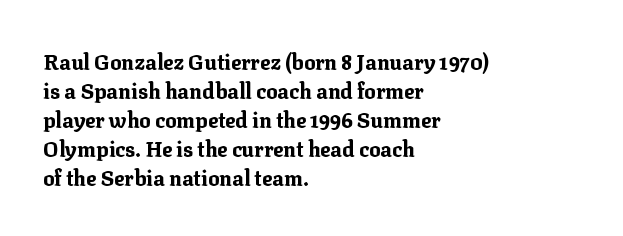
The lines are quadded left. These lines keep a tight, regular rhythm from letter to letter. The gap between lines stays unmarked. It's the straight-up-and-down kind of type. The rendering uses a moderate line-height, typical for paragraphs. Pretty heavy lettering here — definitely bold.
